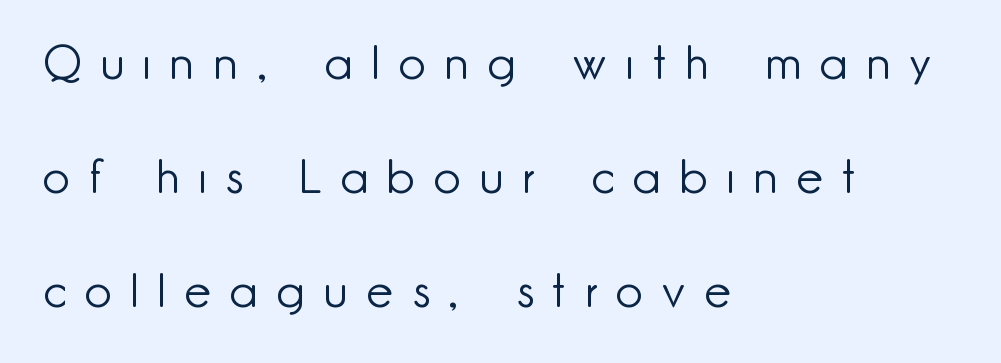
The image shows 47 px light sans-serif type, upright; set left-aligned, loose line spacing (2.43x), unusually wide letter spacing (+0.41 em), not underlined; low stroke contrast and a small x-height.
